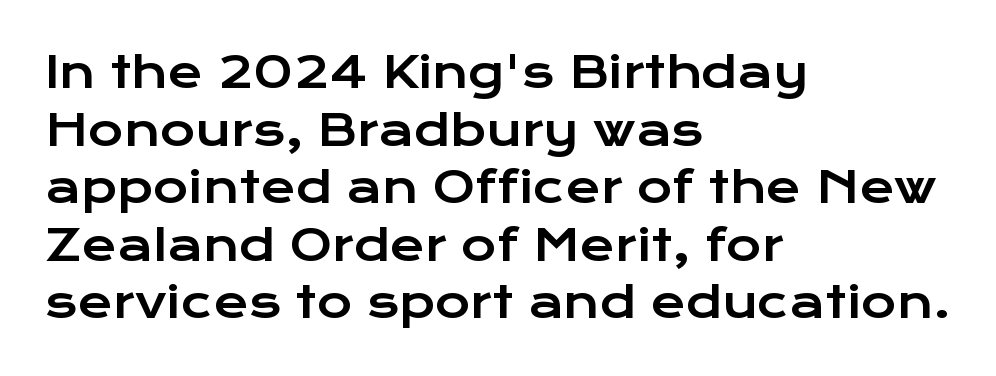
{"serif": "no", "italic": "no", "width": "wide", "stroke_contrast": "low", "x_height": "medium", "monospaced": "no", "underline": "no", "align": "left", "line_spacing": "normal", "line_spacing_ratio": 1.34, "letter_spacing": "normal", "letter_spacing_em": 0.0, "glyph_px": 43}
